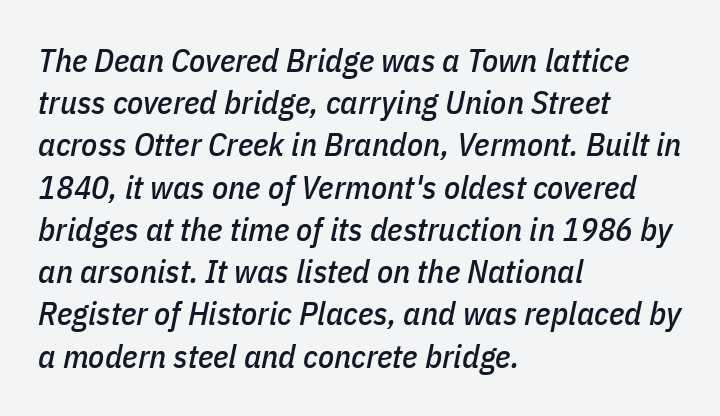
The rendering keeps characters at their native spacing. These lines sit exactly where default settings would place them. If you drew a ruler down the left edge, every line would touch it. A clean baseline with only descenders dipping below it. The letters are slanted; this is an italic face.
